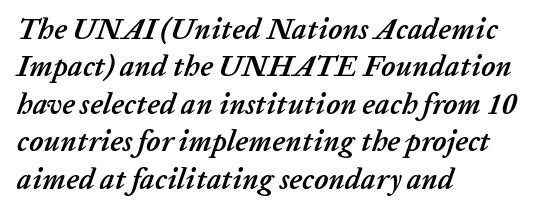
The image shows 29 px semibold type, italic (leaning right); set left-aligned, normal line spacing (1.29x), normal letter spacing, not underlined; low stroke contrast and a medium x-height.
